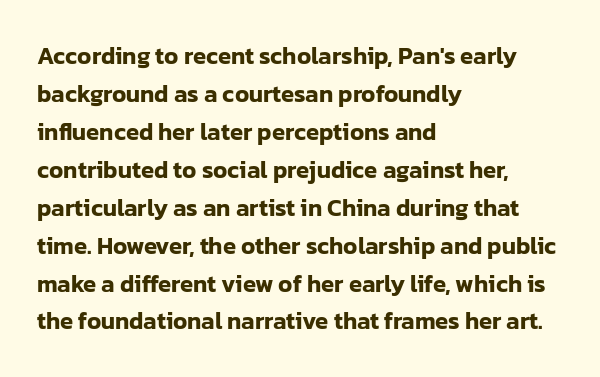
The specimen omits any rule beneath the text block's lines. Alignment: flush left. Italic? Not at all — the glyphs are vertical. The lines sit at an ordinary, default distance from one another. You could call the tracking neutral — neither tight nor loose.
